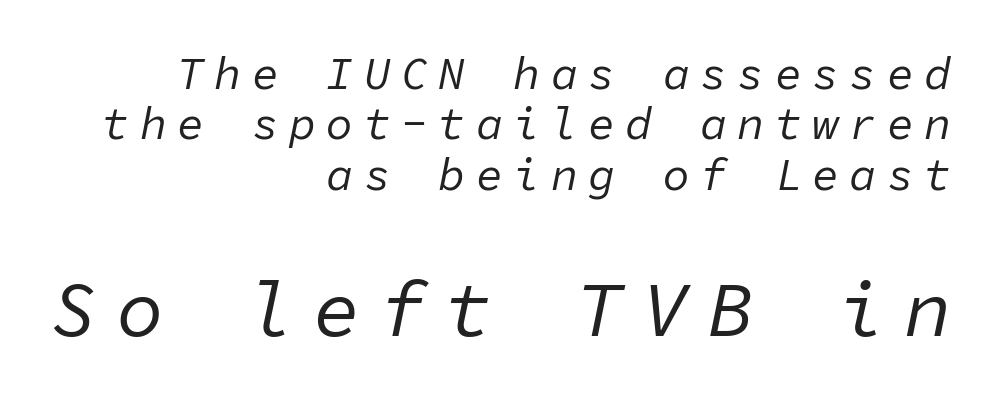
{"italic": "yes", "lean": "right", "slant_degrees": 11, "bold": "no", "weight": "regular", "width": "normal", "stroke_contrast": "low", "x_height": "medium", "monospaced": "yes", "underline": "no", "align": "right", "line_spacing": "tight", "line_spacing_ratio": 1.12, "letter_spacing": "wide", "letter_spacing_em": 0.23, "larger_block": "second", "size_ratio": 1.76, "glyph_px": 79}
